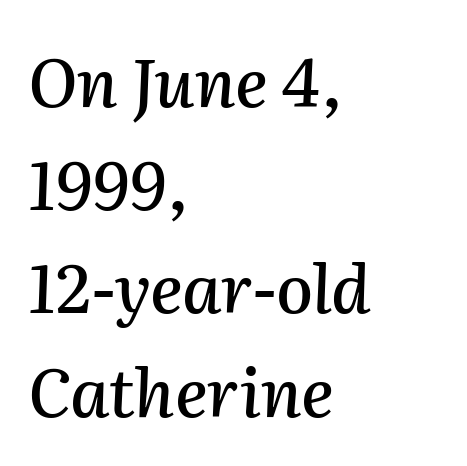
{"italic": "yes", "lean": "right", "slant_degrees": 2, "width": "normal", "stroke_contrast": "medium", "x_height": "medium", "monospaced": "no", "underline": "no", "align": "left", "line_spacing": "normal", "line_spacing_ratio": 1.54, "letter_spacing": "normal", "letter_spacing_em": 0.0, "glyph_px": 67}
